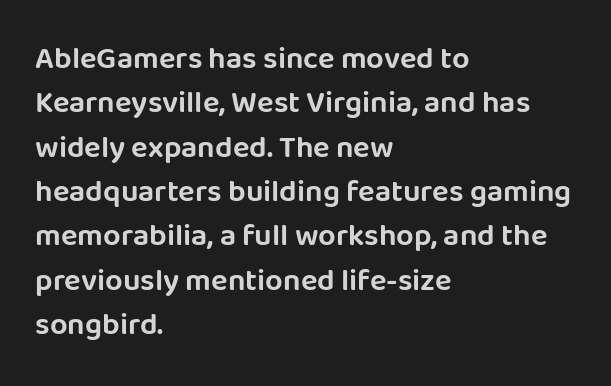
{"serif": "no", "italic": "no", "width": "normal", "stroke_contrast": "low", "x_height": "large", "monospaced": "no", "underline": "no", "align": "left", "line_spacing": "normal", "line_spacing_ratio": 1.43, "letter_spacing": "normal", "letter_spacing_em": 0.0, "glyph_px": 31}
